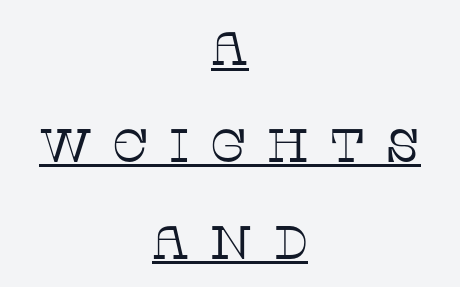
One-word summary of the alignment: center. Compared with a typical body face, this is equally light or lighter still. Serifs: yes, visible at the terminals of the letterforms. You could not count columns in this text — the font is proportionally spaced. In terms of letterspacing, this is a distinctly airy, spread setting. Beneath each row of characters lies a ruled line.
